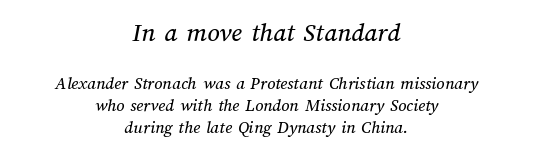
The image shows 27 px text type; set centered, line spacing 1.23x, normal letter spacing, not underlined; the first (top) block is 1.5x larger.
